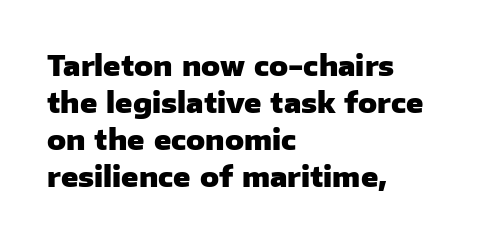
To sum up the face: it is a sans, with no serifs. Is this a fixed-width face? No — the glyphs have proportional, varying widths. Each line starts at the same left margin while the right side varies. Underline: absent.
